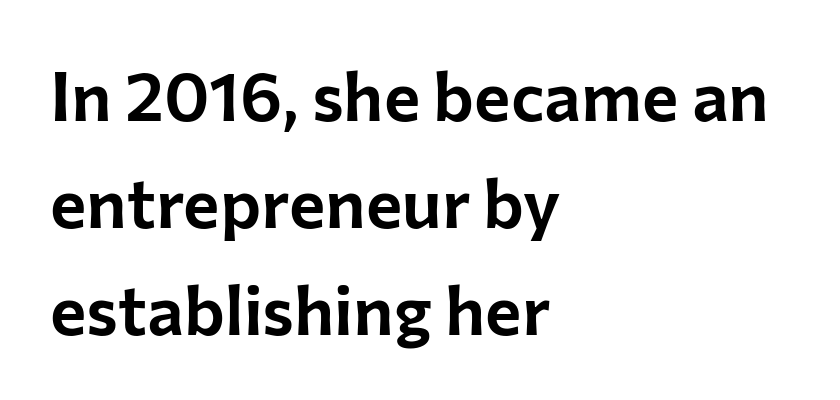
Clear beneath every line of the passage. Spacing verdict: proportional, widths tailored to each character. No extra tracking has been applied to these lines. Regarding leading, the lines here are spaced in the standard way.
